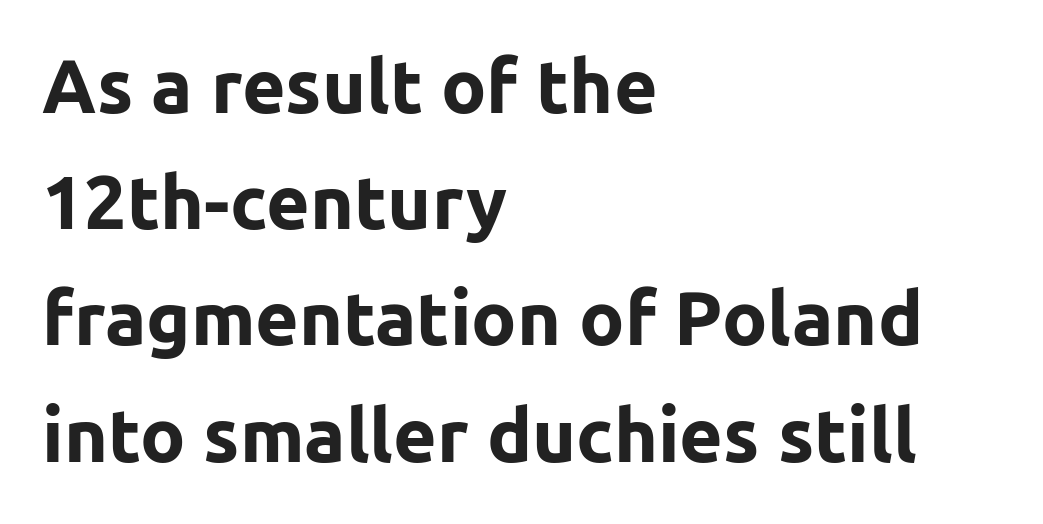
The rendering shows plain stroke endings on the letterforms — a sans-serif design. The compositor pushed each line to the left boundary. The gap between lines stays unmarked. Rendered with straight, roman letterforms. One glance says typical: line gaps are just what's usual.
